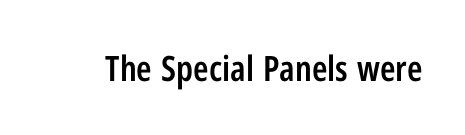
Q: Is the text bold? A: Semi-bold.
Q: Is the text italic (slanted)? A: No, it is upright.
Q: Is the typeface a serif or a sans-serif typeface? A: Sans-serif.
Q: Is the text underlined? A: No.
Q: Is the spacing between letters normal or unusually wide? A: Normal.
Q: Width (condensed, normal, or wide)? A: Condensed.
Q: Stroke contrast? A: Low.
Q: x-height? A: Medium.
Q: Monospaced? A: No.
